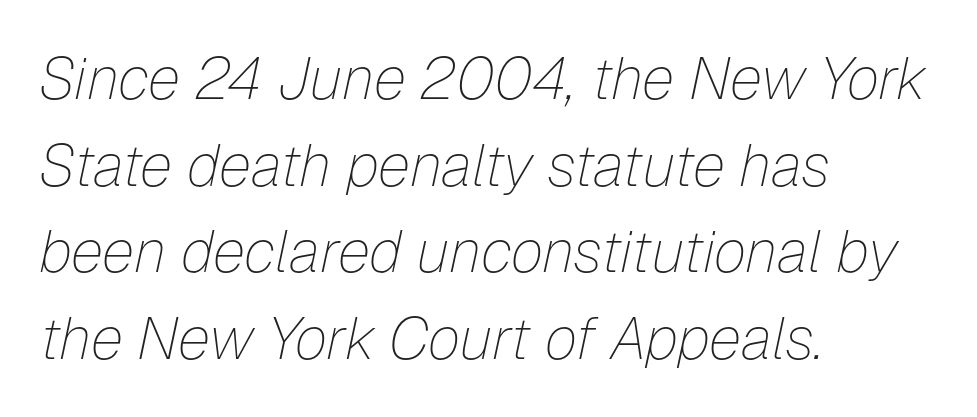
{"italic": "yes", "lean": "right", "slant_degrees": 12, "bold": "no", "weight": "thin", "width": "normal", "stroke_contrast": "low", "x_height": "medium", "monospaced": "no", "underline": "no", "align": "left", "line_spacing": "normal", "line_spacing_ratio": 1.47, "letter_spacing": "normal", "letter_spacing_em": 0.0, "glyph_px": 59}
